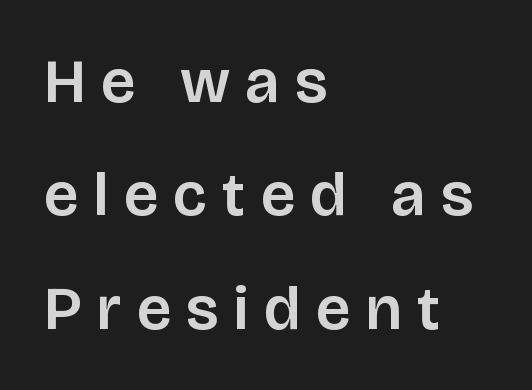
Q: Is the text italic (slanted)? A: No, it is upright.
Q: Is the typeface a serif or a sans-serif typeface? A: Sans-serif.
Q: Is the text underlined? A: No.
Q: How is the paragraph aligned? A: Left-aligned.
Q: Is the spacing between letters normal or unusually wide? A: Unusually wide.
Q: Width (condensed, normal, or wide)? A: Normal.
Q: Stroke contrast? A: Low.
Q: x-height? A: Large.
Q: Monospaced? A: No.
